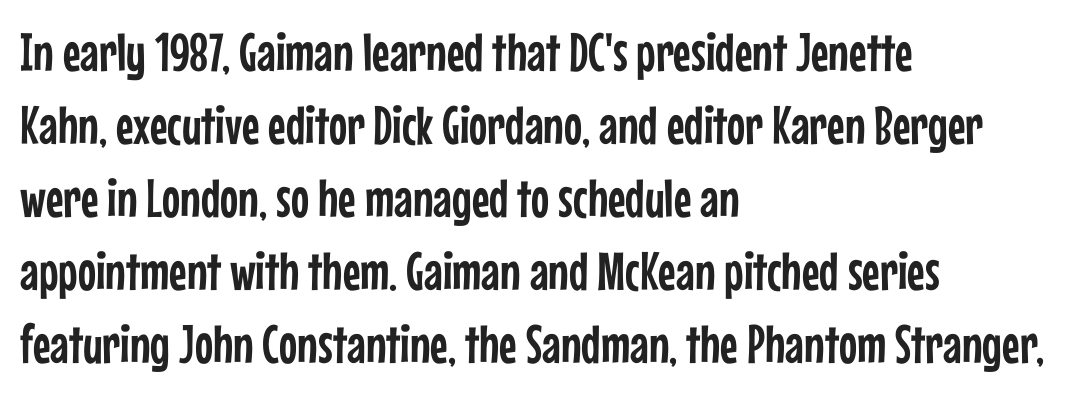
The lines are quadded left. The vertical gap from one line to the next is medium. Letters rest on an invisible, unmarked baseline. Serif or sans? Sans — the stroke terminals are bare. Between one letter and the next there's only the usual sliver of space. Do the characters align in a grid? No, the font is proportional.
